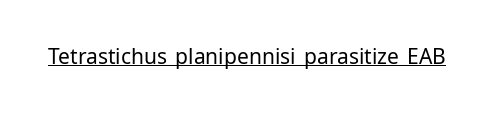
Q: Is the text bold? A: No.
Q: Is the text italic (slanted)? A: No, it is upright.
Q: Is the text underlined? A: Yes.
Q: Is the spacing between letters normal or unusually wide? A: Normal.
